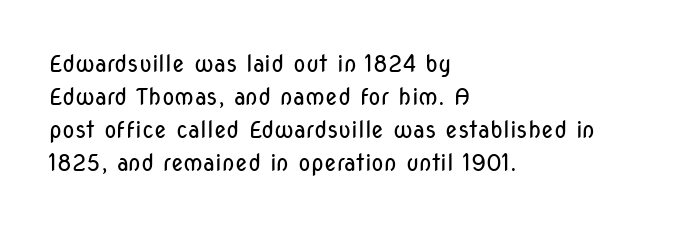
The image shows 23 px text type, upright; set left-aligned, normal line spacing (1.43x), normal letter spacing, not underlined.
